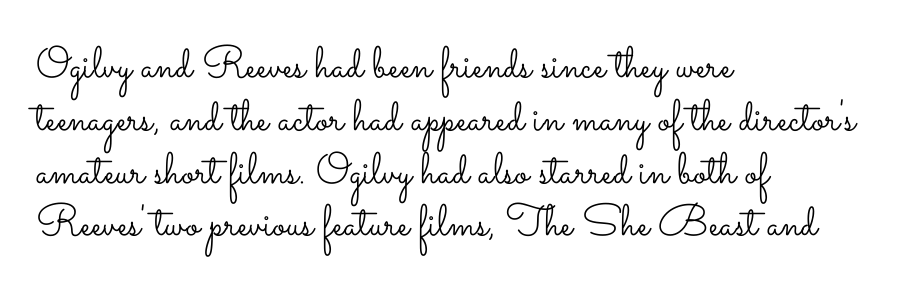
The image shows 44 px light, wide type; set left-aligned, line spacing 1.2x, normal letter spacing, not underlined; low stroke contrast and a small x-height.
